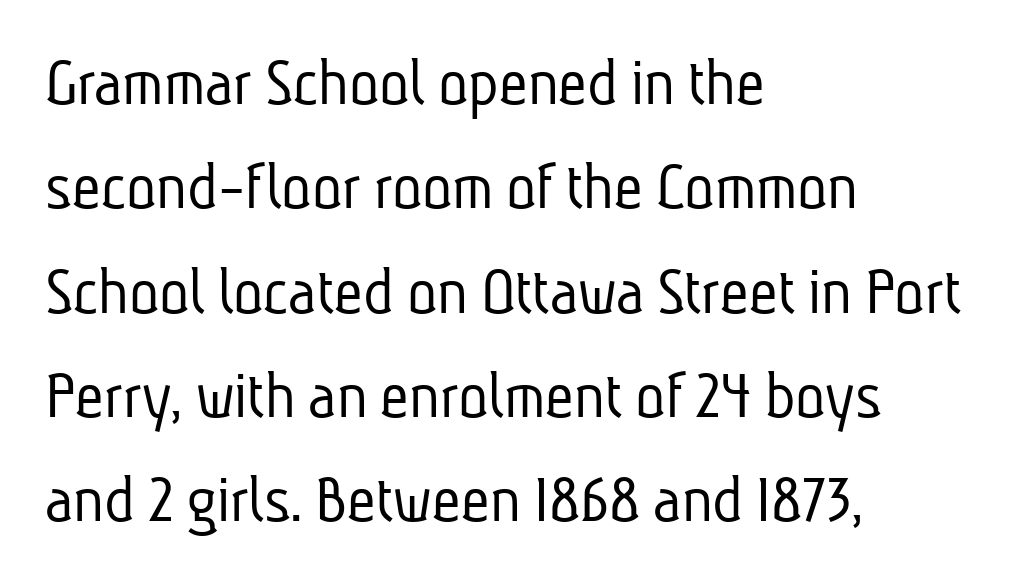
{"serif": "no", "bold": "no", "weight": "light", "width": "condensed", "stroke_contrast": "low", "x_height": "medium", "monospaced": "no", "underline": "no", "align": "left", "line_spacing": "normal", "line_spacing_ratio": 1.49, "letter_spacing": "normal", "letter_spacing_em": 0.0, "glyph_px": 70}
